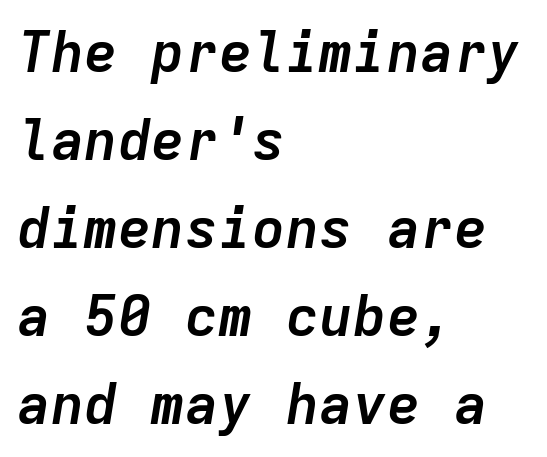
Q: Is the text bold? A: Yes.
Q: Is the text italic (slanted)? A: Yes, it leans right by about 9 degrees.
Q: Is the text underlined? A: No.
Q: How is the paragraph aligned? A: Left-aligned.
Q: Is the spacing between letters normal or unusually wide? A: Normal.
Q: Is the spacing between lines tight, normal or loose? A: Normal.
Q: Width (condensed, normal, or wide)? A: Normal.
Q: Stroke contrast? A: Low.
Q: x-height? A: Medium.
Q: Monospaced? A: Yes.
